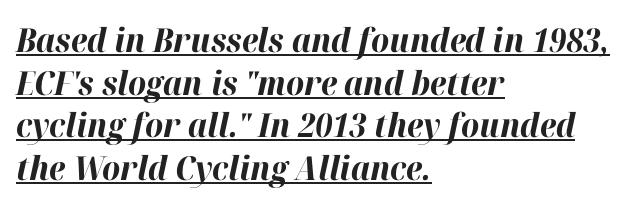
Q: Is the text bold? A: Yes.
Q: Is the text italic (slanted)? A: Yes, it leans right by about 12 degrees.
Q: Is the text underlined? A: Yes.
Q: How is the paragraph aligned? A: Left-aligned.
Q: Is the spacing between letters normal or unusually wide? A: Normal.
Q: Is the spacing between lines tight, normal or loose? A: Normal.
Q: Width (condensed, normal, or wide)? A: Normal.
Q: Stroke contrast? A: High.
Q: x-height? A: Medium.
Q: Monospaced? A: No.
